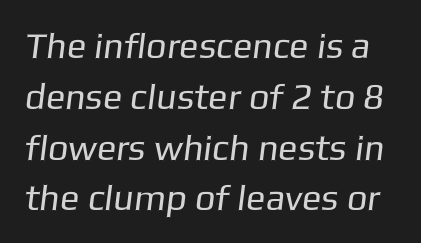
The image shows 36 px regular-weight sans-serif type; set normal line spacing (1.41x), normal letter spacing, not underlined; low stroke contrast and a medium x-height.
